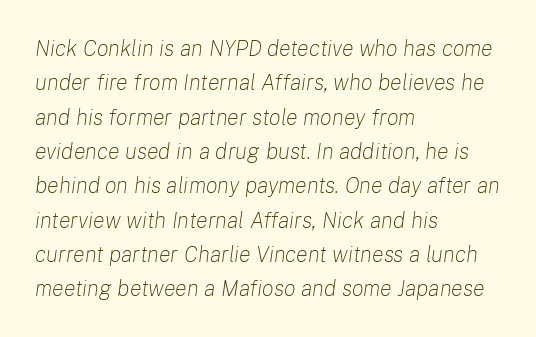
{"italic": "yes", "lean": "right", "slant_degrees": 8, "bold": "no", "underline": "no", "align": "left", "line_spacing": "normal", "line_spacing_ratio": 1.56, "letter_spacing": "normal", "letter_spacing_em": 0.0, "glyph_px": 22}
